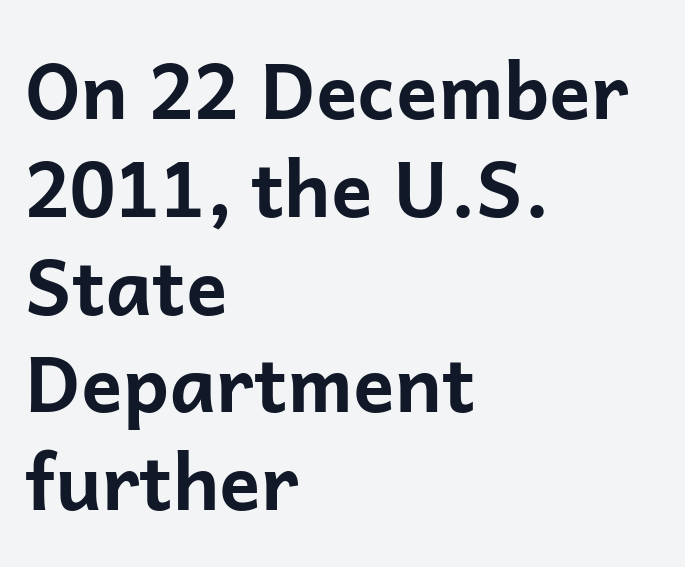
Q: Is the text bold? A: Yes.
Q: Is the text italic (slanted)? A: No, it is upright.
Q: Is the typeface a serif or a sans-serif typeface? A: Sans-serif.
Q: Is the text underlined? A: No.
Q: How is the paragraph aligned? A: Left-aligned.
Q: Is the spacing between letters normal or unusually wide? A: Normal.
Q: Is the spacing between lines tight, normal or loose? A: Normal.
Q: Width (condensed, normal, or wide)? A: Normal.
Q: Stroke contrast? A: Low.
Q: x-height? A: Medium.
Q: Monospaced? A: No.
